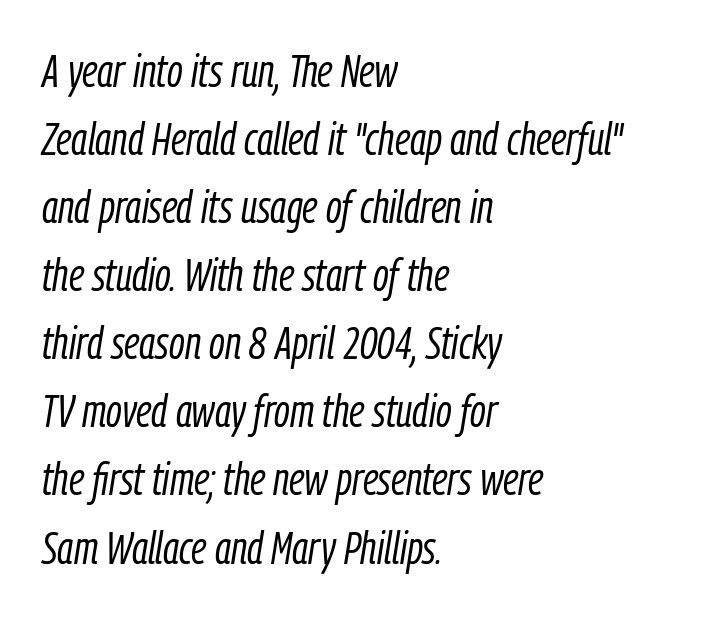
{"italic": "yes", "lean": "right", "slant_degrees": 9, "bold": "no", "weight": "light", "width": "condensed", "stroke_contrast": "low", "x_height": "medium", "monospaced": "no", "underline": "no", "align": "left", "line_spacing": "normal", "line_spacing_ratio": 1.48, "letter_spacing": "normal", "letter_spacing_em": 0.0, "glyph_px": 46}
